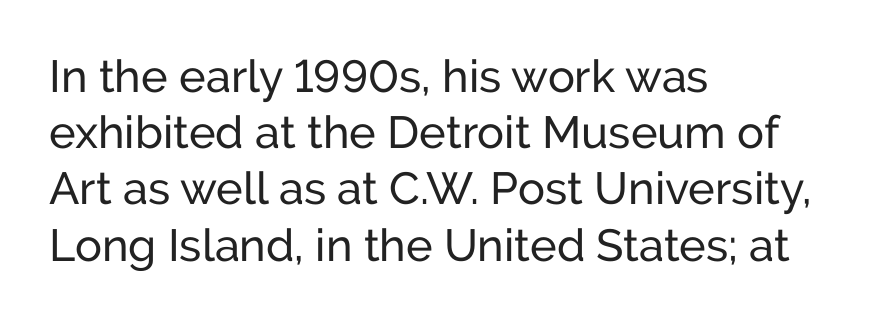
{"serif": "no", "italic": "no", "bold": "no", "weight": "regular", "width": "normal", "stroke_contrast": "low", "x_height": "medium", "monospaced": "no", "underline": "no", "align": "left", "line_spacing": "normal", "line_spacing_ratio": 1.25, "letter_spacing": "normal", "letter_spacing_em": 0.0, "glyph_px": 45}
